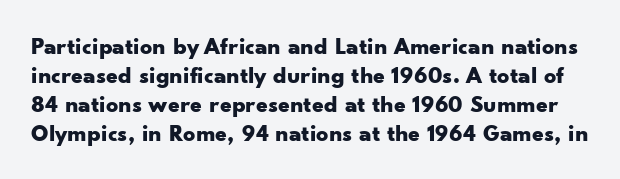
The image shows 24 px bold type, upright; set line spacing 1.21x, normal letter spacing, not underlined.
